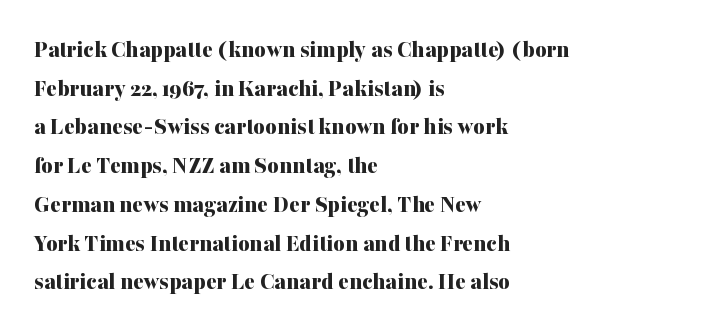
{"italic": "no", "bold": "yes", "underline": "no", "align": "left", "line_spacing": "normal", "line_spacing_ratio": 1.55, "letter_spacing": "normal", "letter_spacing_em": 0.0, "glyph_px": 25}
